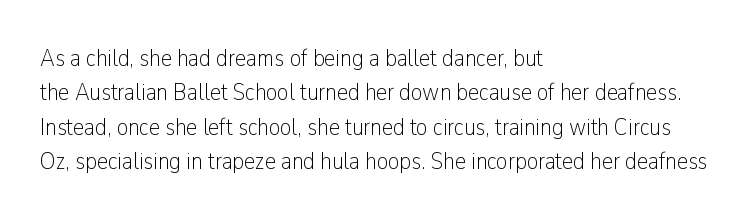
Spacing between characters is what you'd get straight out of the box. The passage shown is not underscored anywhere. The lines in this sample share a left origin and differ only in where they stop. The lines sit at an ordinary, default distance from one another. Is the type heavy? It reads as light-to-regular instead.
